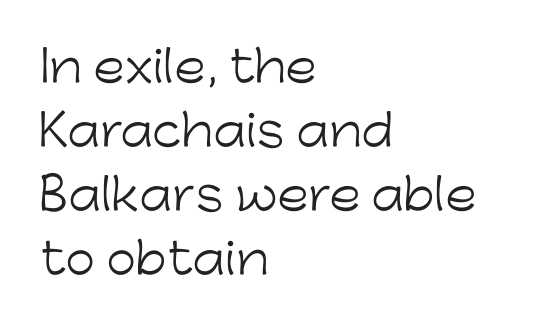
{"serif": "no", "italic": "no", "bold": "no", "weight": "light", "width": "normal", "stroke_contrast": "low", "x_height": "medium", "monospaced": "no", "underline": "no", "align": "left", "line_spacing": "normal", "line_spacing_ratio": 1.49, "letter_spacing": "normal", "letter_spacing_em": 0.0, "glyph_px": 43}
